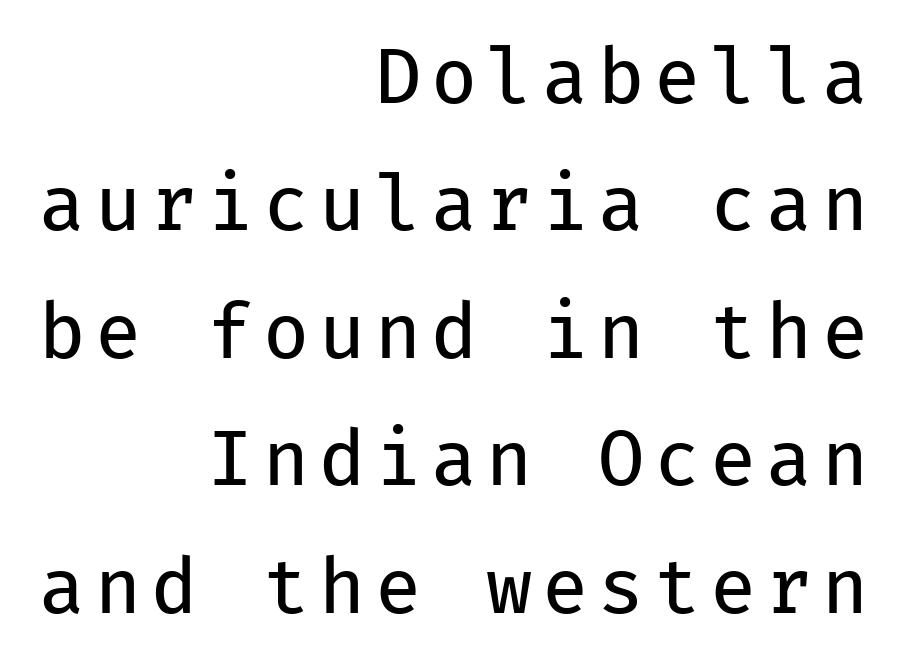
{"serif": "no", "italic": "no", "bold": "no", "weight": "regular", "width": "normal", "stroke_contrast": "low", "x_height": "medium", "monospaced": "yes", "underline": "no", "align": "right", "line_spacing": "normal", "line_spacing_ratio": 1.7, "glyph_px": 75}
